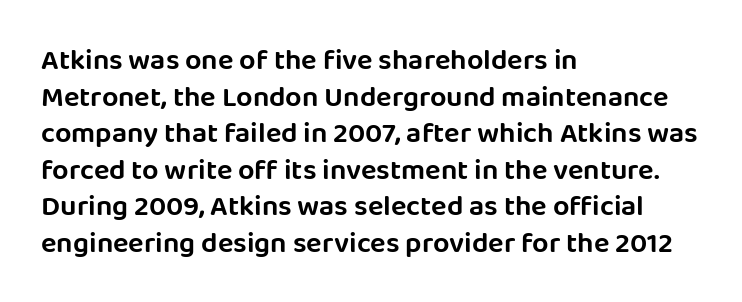
The image shows 29 px sans-serif type, upright; set left-aligned, normal line spacing (1.26x), normal letter spacing, not underlined; low stroke contrast and a large x-height.
